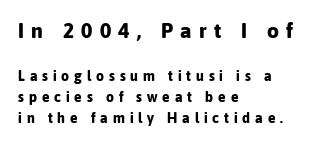
{"italic": "no", "bold": "yes", "underline": "no", "align": "left", "line_spacing": "normal", "line_spacing_ratio": 1.51, "letter_spacing": "wide", "letter_spacing_em": 0.35, "larger_block": "first", "size_ratio": 1.5, "glyph_px": 21}
